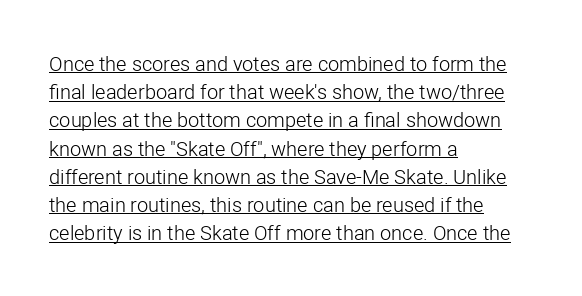
The image shows 20 px text type, upright; set left-aligned, normal line spacing (1.41x), normal letter spacing, underlined.
